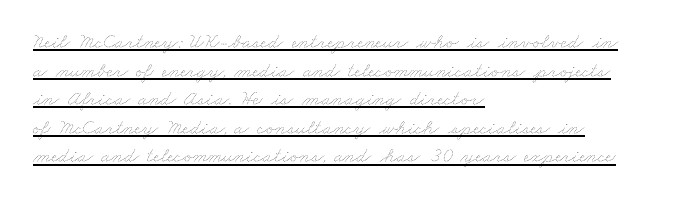
Q: Is the text bold? A: No.
Q: Is the text underlined? A: Yes.
Q: How is the paragraph aligned? A: Left-aligned.
Q: Is the spacing between letters normal or unusually wide? A: Normal.
Q: Is the spacing between lines tight, normal or loose? A: Normal.
